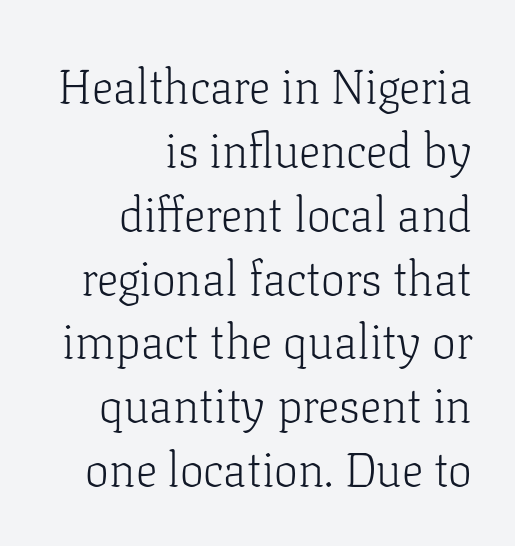
{"serif": "yes", "italic": "no", "bold": "no", "weight": "light", "width": "normal", "stroke_contrast": "low", "x_height": "medium", "monospaced": "no", "underline": "no", "align": "right", "line_spacing": "normal", "line_spacing_ratio": 1.33, "letter_spacing": "normal", "letter_spacing_em": 0.0, "glyph_px": 48}
